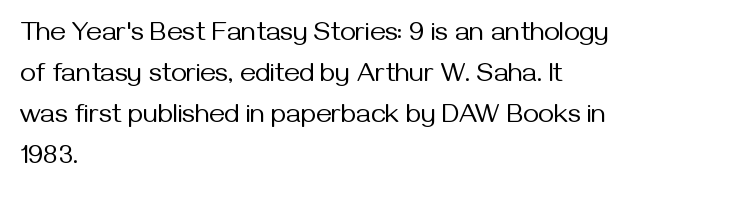
Q: Is the text bold? A: No.
Q: Is the text italic (slanted)? A: No, it is upright.
Q: Is the text underlined? A: No.
Q: How is the paragraph aligned? A: Left-aligned.
Q: Is the spacing between letters normal or unusually wide? A: Normal.
Q: Is the spacing between lines tight, normal or loose? A: Normal.
